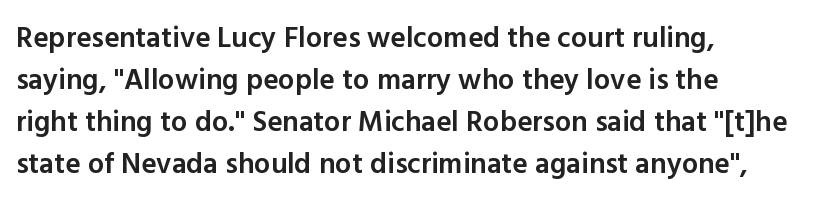
Does the copy run flush right? No — it runs flush left. The letterforms sit shoulder to shoulder at normal distance. Bare-footed words on every line. The letters stand upright; this is a roman face.
